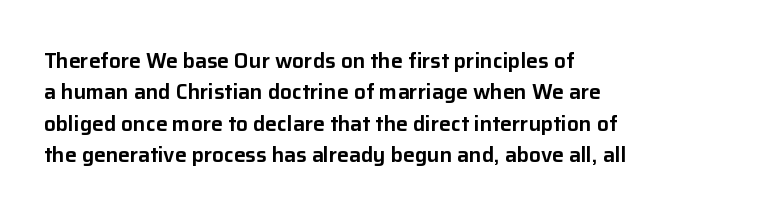
{"italic": "no", "underline": "no", "align": "left", "line_spacing": "normal", "line_spacing_ratio": 1.49, "letter_spacing": "normal", "letter_spacing_em": 0.0, "glyph_px": 21}
